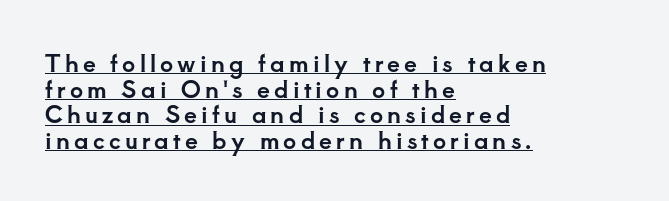
The image shows 23 px text type, upright; set left-aligned, tight line spacing (1.11x), underlined.
